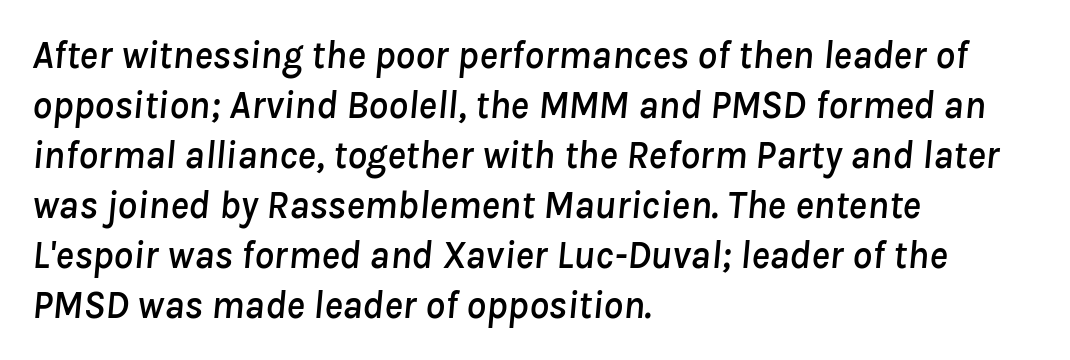
The image shows 39 px text type, italic (leaning right); set left-aligned, normal line spacing (1.28x), normal letter spacing, not underlined; low stroke contrast and a medium x-height.
